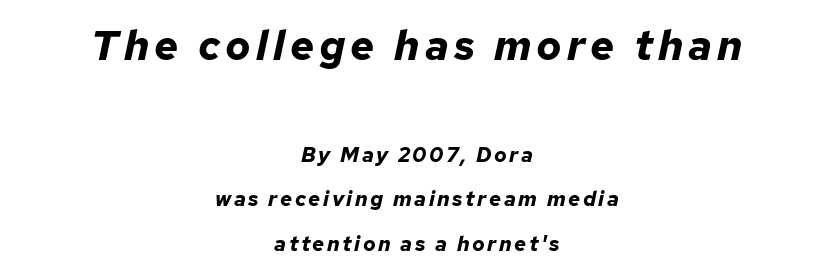
Q: Is the text bold? A: Yes.
Q: Is the text italic (slanted)? A: Yes, it leans right by about 12 degrees.
Q: Is the text underlined? A: No.
Q: How is the paragraph aligned? A: Centered.
Q: Is the spacing between lines tight, normal or loose? A: Loose.
Q: Which block of text is set in a larger size, the first (top) or the second (bottom)? A: The first (top) one.
Q: Width (condensed, normal, or wide)? A: Normal.
Q: Stroke contrast? A: Low.
Q: x-height? A: Medium.
Q: Monospaced? A: No.
